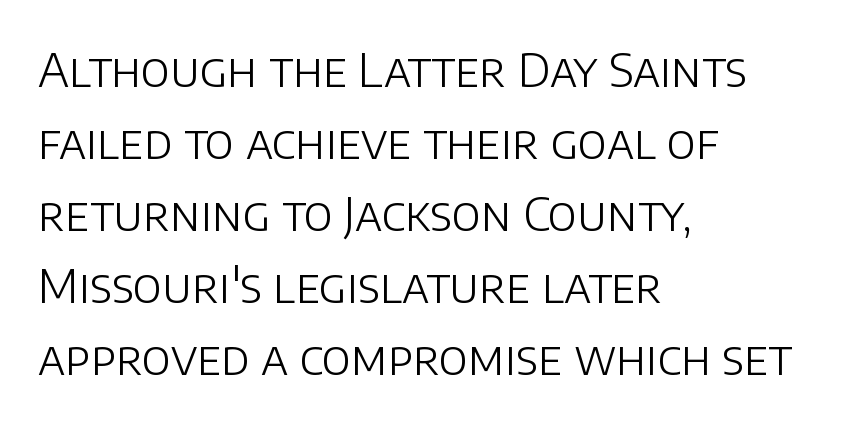
Here the designer chose a conventional face with non-uniform glyph widths. Line starts are locked; line ends wander. Notice how descenders clear the ascenders below comfortably — that's standard leading. Look at the tracking — it's just the regular setting, nothing added. The words here are not underlined.
